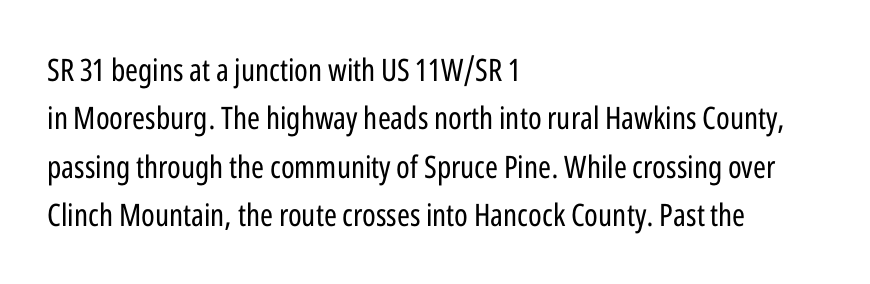
{"serif": "no", "italic": "no", "bold": "no", "weight": "regular", "width": "condensed", "stroke_contrast": "low", "x_height": "medium", "monospaced": "no", "underline": "no", "align": "left", "line_spacing": "normal", "line_spacing_ratio": 1.56, "letter_spacing": "normal", "letter_spacing_em": 0.0, "glyph_px": 31}
